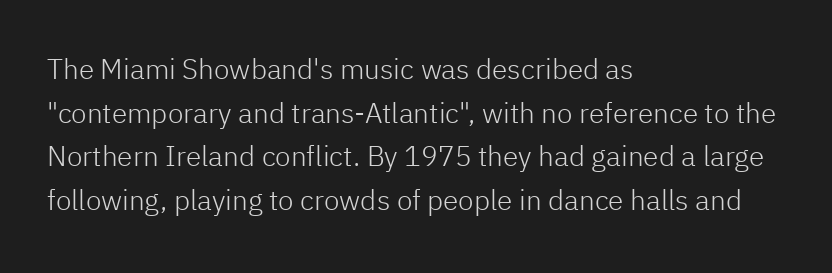
The image shows 28 px light sans-serif type, upright; set left-aligned, normal line spacing (1.56x), normal letter spacing, not underlined; low stroke contrast and a medium x-height.
